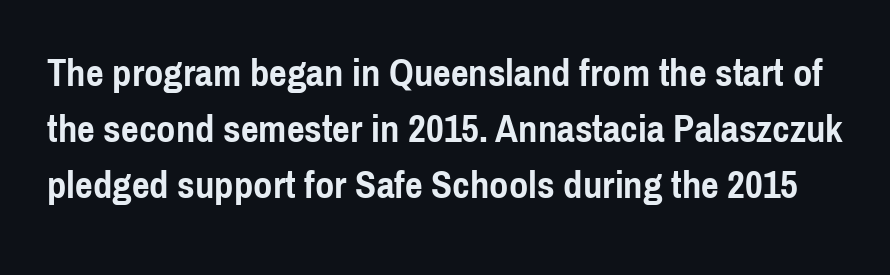
The image shows 39 px semibold, condensed sans-serif type, upright; set normal line spacing (1.44x), normal letter spacing, not underlined; a medium x-height.
